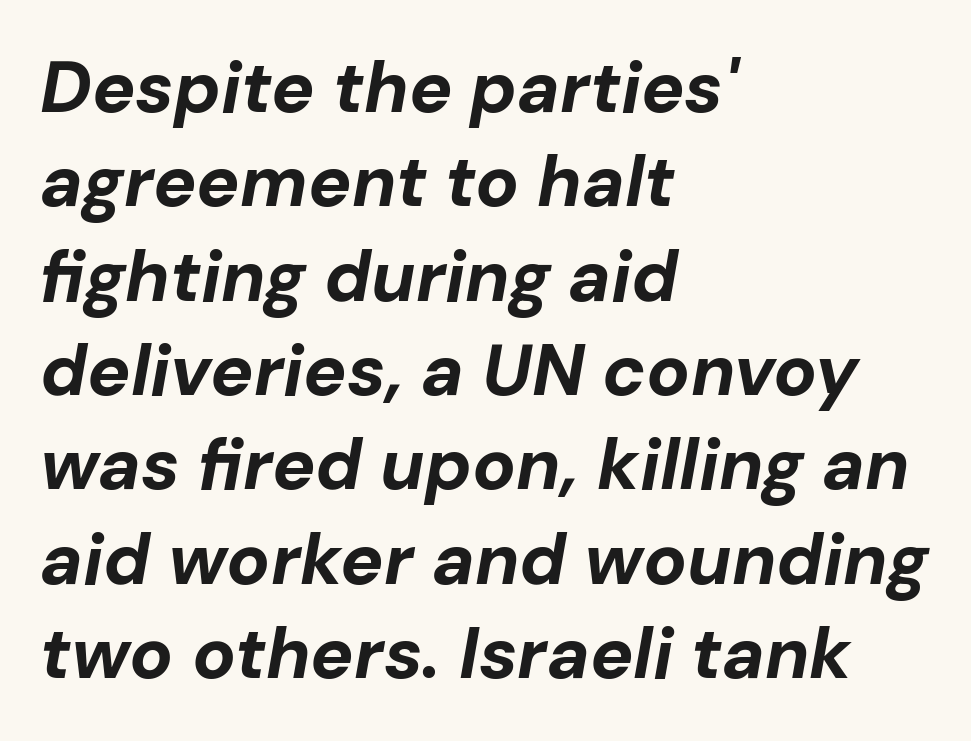
The lettering tilts uniformly, giving the passage an italic look. The passage shown has conventional tracking throughout. In terms of leading, this rendering sits right in the middle. Teacher's note: observe the even left margin — that is flush-left alignment. The specimen omits any rule beneath the text block's lines.
